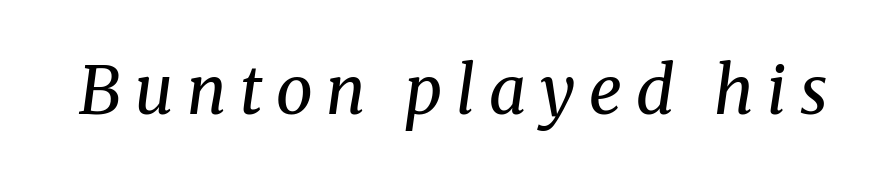
Q: Is the text bold? A: No.
Q: Is the text italic (slanted)? A: Yes, it leans right by about 8 degrees.
Q: Is the typeface a serif or a sans-serif typeface? A: Serif.
Q: Is the text underlined? A: No.
Q: Is the spacing between letters normal or unusually wide? A: Unusually wide.
Q: Width (condensed, normal, or wide)? A: Normal.
Q: Stroke contrast? A: Medium.
Q: x-height? A: Medium.
Q: Monospaced? A: No.
